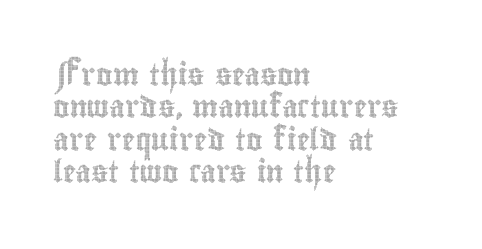
The image shows 22 px text type, upright; set left-aligned, normal line spacing (1.47x), normal letter spacing, not underlined.
